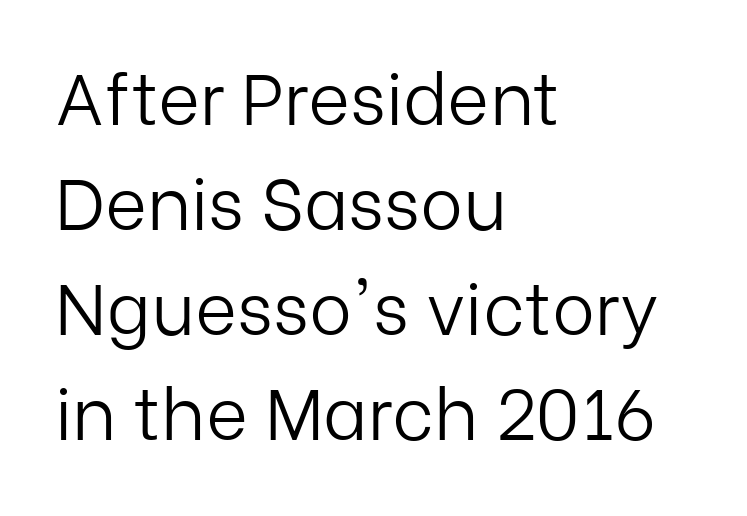
The image shows 72 px light sans-serif type, upright; set left-aligned, normal line spacing (1.46x), normal letter spacing, not underlined; low stroke contrast and a medium x-height.
